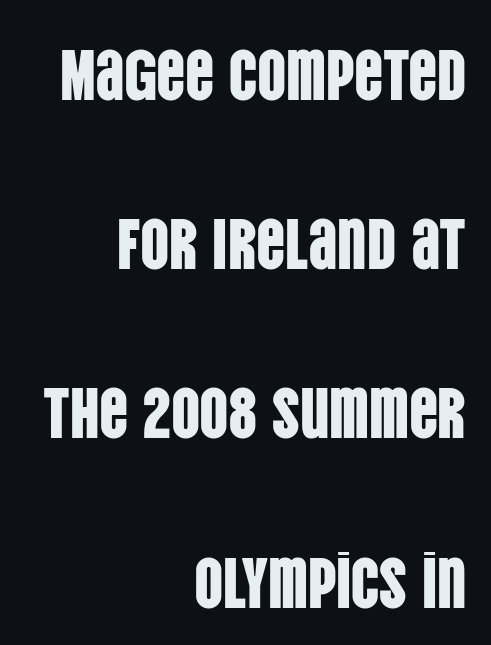
Q: Is the text italic (slanted)? A: No, it is upright.
Q: Is the typeface a serif or a sans-serif typeface? A: Sans-serif.
Q: Is the text underlined? A: No.
Q: How is the paragraph aligned? A: Right-aligned.
Q: Is the spacing between letters normal or unusually wide? A: Normal.
Q: Is the spacing between lines tight, normal or loose? A: Loose.
Q: Width (condensed, normal, or wide)? A: Condensed.
Q: Stroke contrast? A: Low.
Q: x-height? A: Large.
Q: Monospaced? A: No.
